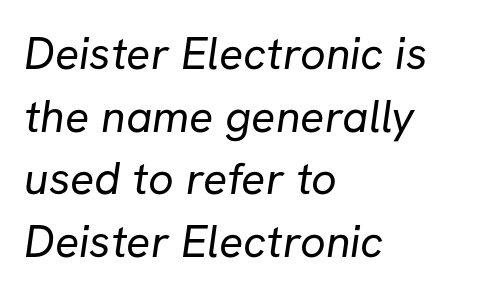
The image shows 45 px regular-weight sans-serif type; set left-aligned, normal line spacing (1.39x), normal letter spacing, not underlined; low stroke contrast and a medium x-height.
